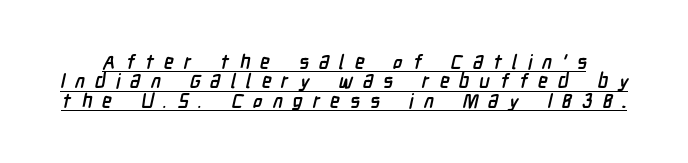
The image shows 20 px bold type; set tight line spacing (0.97x), unusually wide letter spacing (+0.5 em), underlined.
